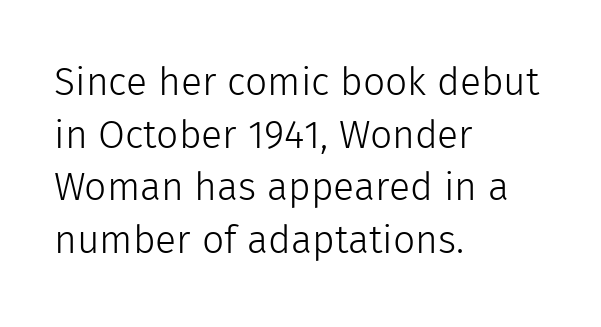
{"serif": "no", "italic": "no", "bold": "no", "weight": "light", "width": "normal", "x_height": "medium", "monospaced": "no", "underline": "no", "align": "left", "line_spacing": "normal", "line_spacing_ratio": 1.35, "letter_spacing": "normal", "letter_spacing_em": 0.0, "glyph_px": 39}
